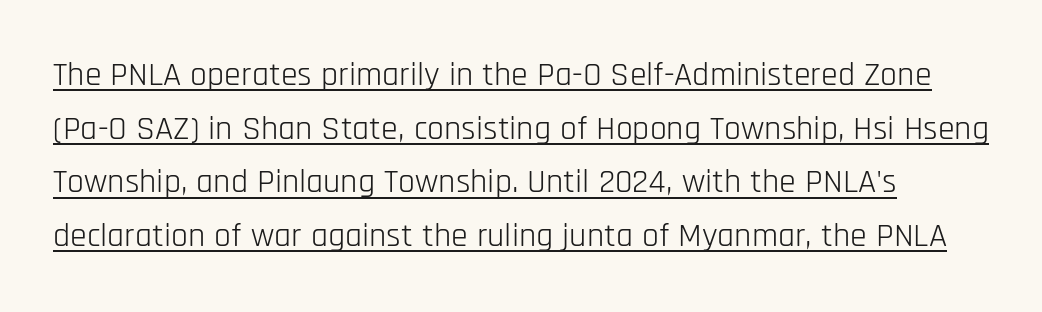
Q: Is the text bold? A: No.
Q: Is the text italic (slanted)? A: No, it is upright.
Q: Is the typeface a serif or a sans-serif typeface? A: Sans-serif.
Q: Is the text underlined? A: Yes.
Q: Is the spacing between letters normal or unusually wide? A: Normal.
Q: Is the spacing between lines tight, normal or loose? A: Normal.
Q: Width (condensed, normal, or wide)? A: Condensed.
Q: Stroke contrast? A: Low.
Q: x-height? A: Large.
Q: Monospaced? A: No.
